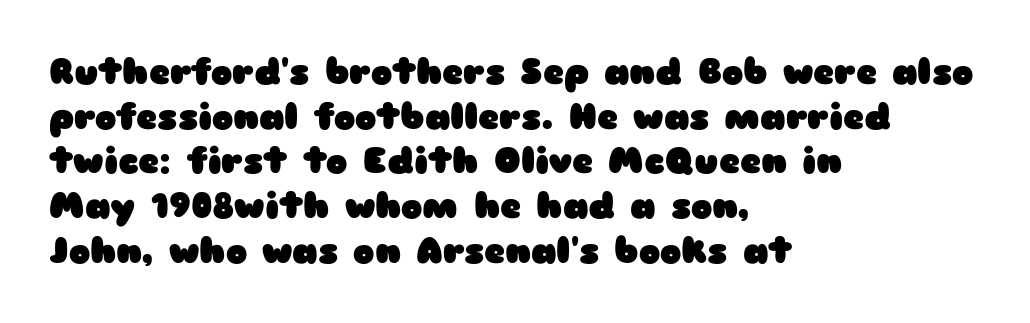
{"serif": "no", "italic": "no", "bold": "yes", "weight": "heavy", "width": "wide", "stroke_contrast": "low", "x_height": "medium", "monospaced": "no", "underline": "no", "align": "left", "line_spacing_ratio": 1.24, "letter_spacing": "normal", "letter_spacing_em": 0.0, "glyph_px": 36}
